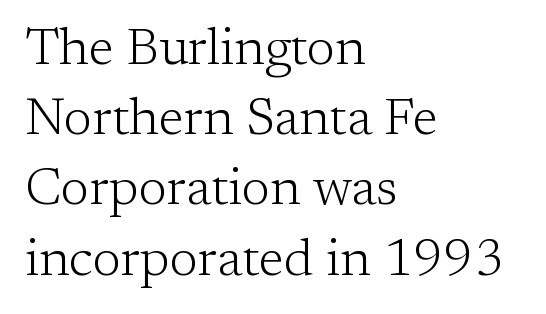
Which margin do the lines hug? The left one — the right edge is uneven. A typesetter would call this proportional, since set widths differ per character. Interline gaps are of average width in this sample. Honestly, there is no underline to notice here at all. The strokes are not fattened; the text isn't bold. Is the letter spacing exaggerated? No — it looks like the ordinary default.
